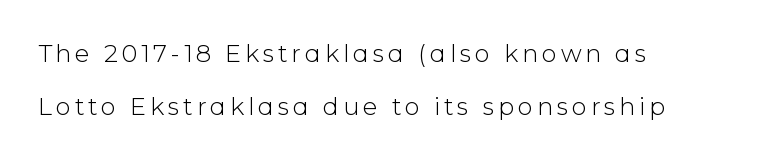
Heft: none added — not bold. Summary of vertical rhythm: relaxed, with wide interline spacing. Style check: upright. The passage shown is not underscored anywhere.
